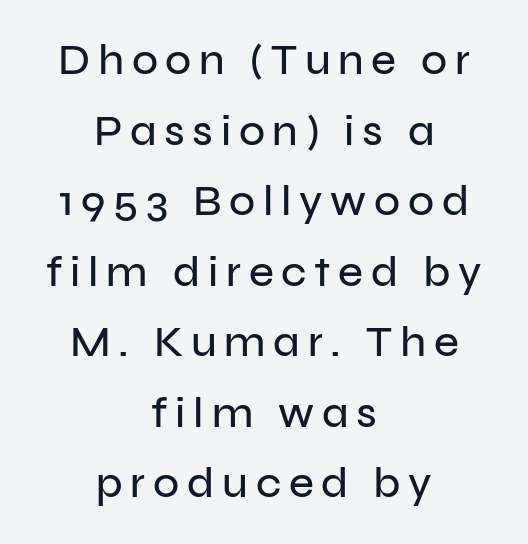
The image shows 43 px sans-serif type, upright; set centered, normal line spacing (1.64x), not underlined; low stroke contrast and a medium x-height.
